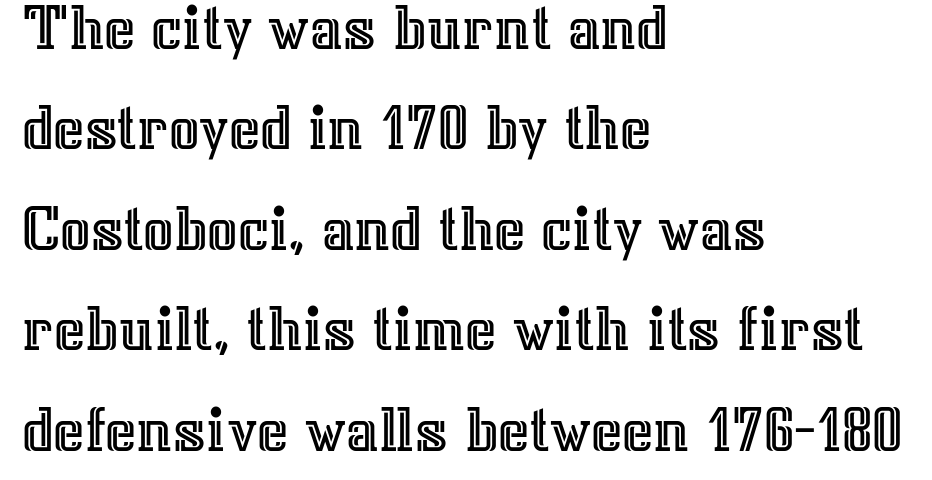
Nothing unusual about the tracking: characters are spaced as the font intends. These lines are set flush left with a ragged right edge. Unlike italic type, these characters show no tilt at all. This sample has the flowing, uneven cadence of proportional lettering. This sample keeps an unexceptional amount of space between lines. The foot of each line stays bare and open.
